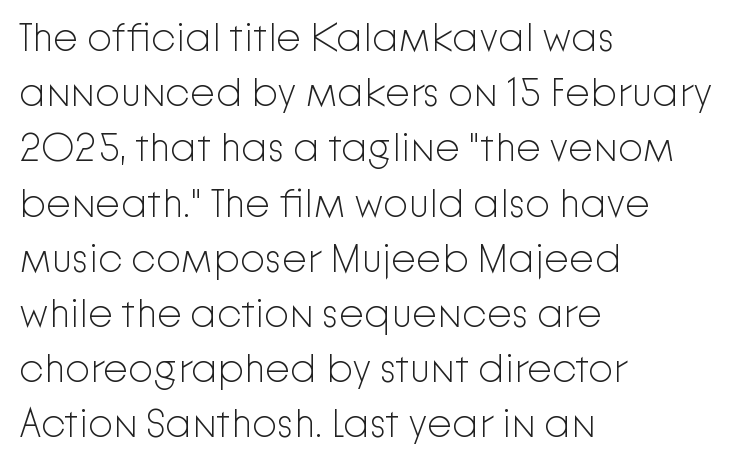
The image shows 40 px light sans-serif type, upright; set left-aligned, normal line spacing (1.38x), normal letter spacing, not underlined; low stroke contrast and a medium x-height.
